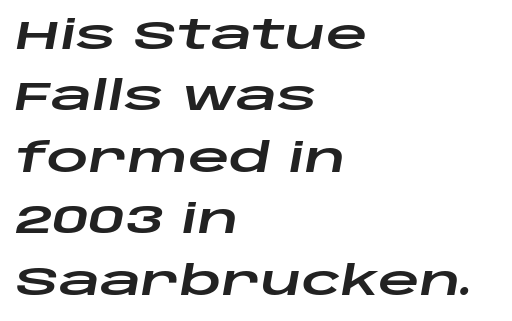
The space directly below the letters is spotless. Tracking here is standard; glyphs follow each other at the usual distance. The axis of the letterforms is tilted away from vertical. The space between consecutive lines is moderate. One-word summary of the alignment: left. The passage shown is typed in a proportional face where columns would drift.
